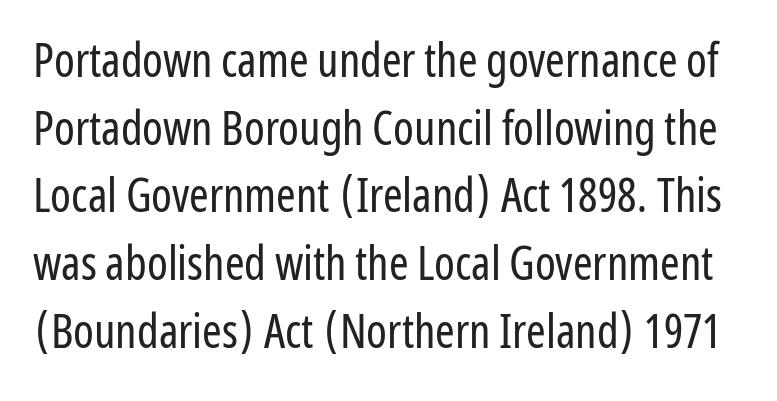
The image shows 47 px regular-weight, condensed sans-serif type, upright; set normal line spacing (1.44x), normal letter spacing, not underlined; low stroke contrast and a medium x-height.
